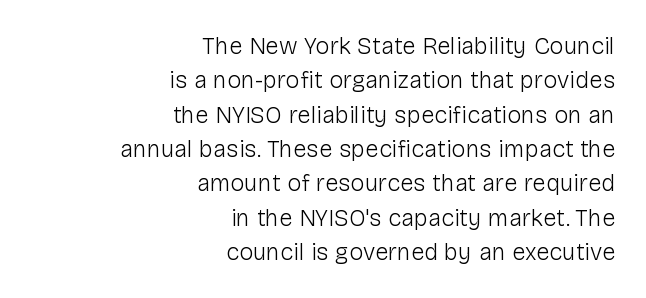
The image shows 24 px text type, upright; set right-aligned, normal line spacing (1.43x), normal letter spacing, not underlined.
